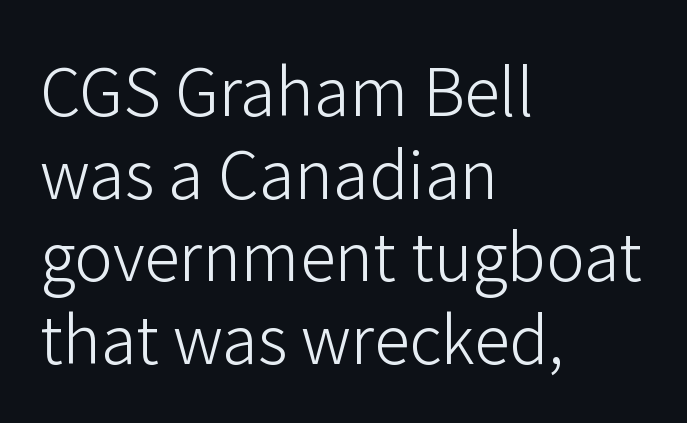
Does the leading feel generous? No, just average. Is this a heavy cut? Hardly; it is regular or lighter. In CSS terms this would be text-align: left. Here the designer chose a conventional face with non-uniform glyph widths.
